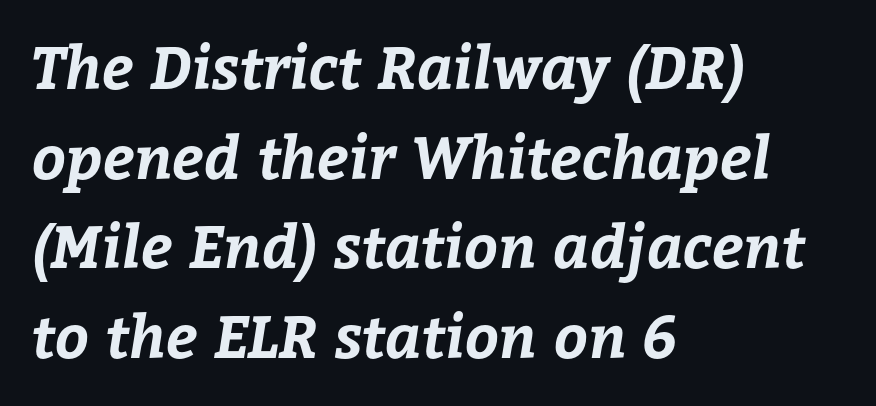
The image shows 59 px bold type; set left-aligned, normal line spacing (1.52x), normal letter spacing, not underlined; low stroke contrast and a medium x-height.
